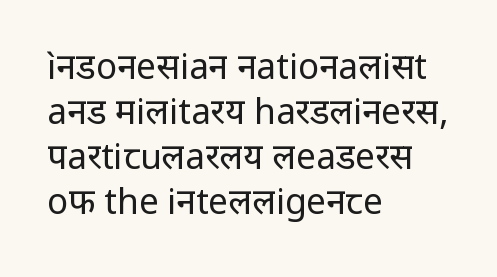
{"serif": "no", "italic": "no", "bold": "no", "weight": "regular", "width": "normal", "stroke_contrast": "low", "x_height": "medium", "monospaced": "no", "underline": "no", "align": "left", "line_spacing": "normal", "line_spacing_ratio": 1.29, "letter_spacing": "normal", "letter_spacing_em": 0.0, "glyph_px": 35}
